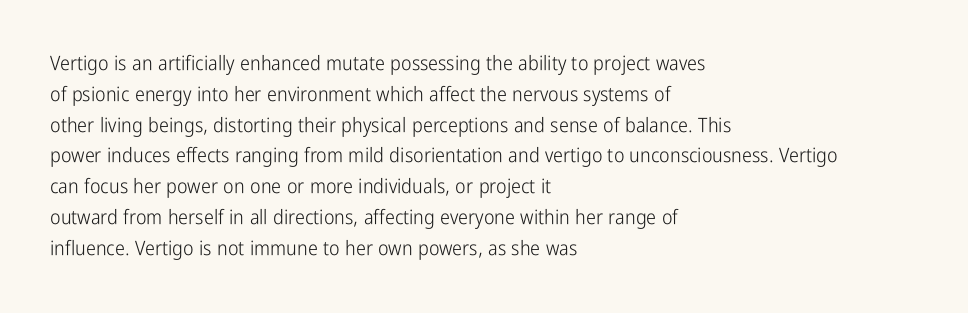
The image shows 20 px text type, upright; set left-aligned, normal line spacing (1.54x), normal letter spacing, not underlined.
